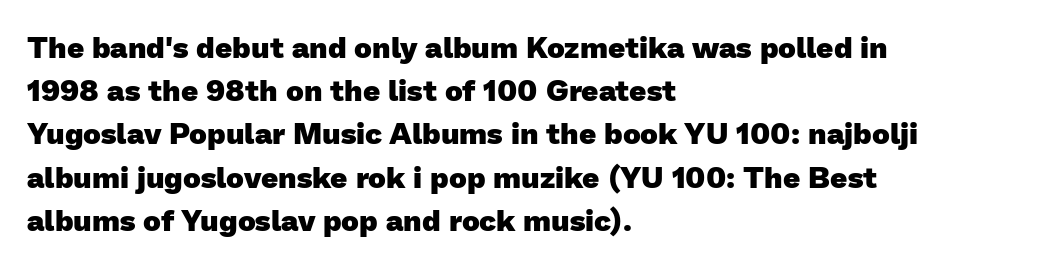
{"serif": "no", "bold": "yes", "weight": "heavy", "width": "normal", "stroke_contrast": "low", "x_height": "medium", "monospaced": "no", "underline": "no", "align": "left", "line_spacing": "normal", "line_spacing_ratio": 1.44, "letter_spacing": "normal", "letter_spacing_em": 0.0, "glyph_px": 30}
